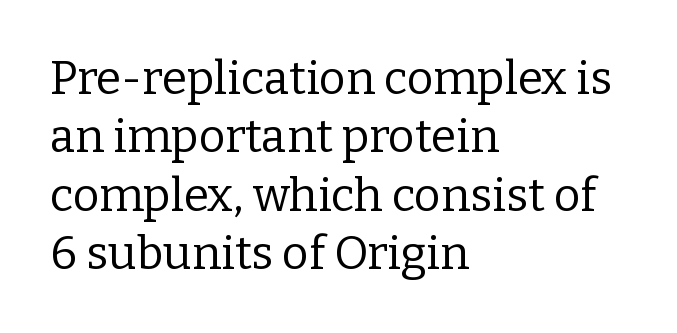
{"serif": "yes", "italic": "no", "bold": "no", "weight": "regular", "width": "normal", "stroke_contrast": "low", "x_height": "medium", "monospaced": "no", "underline": "no", "align": "left", "line_spacing": "normal", "line_spacing_ratio": 1.27, "letter_spacing": "normal", "letter_spacing_em": 0.0, "glyph_px": 46}
